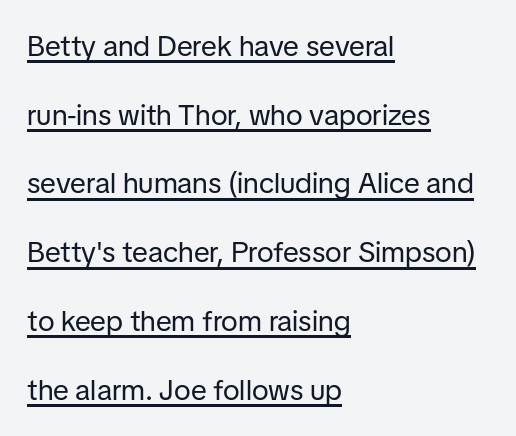
{"serif": "no", "italic": "no", "bold": "no", "weight": "regular", "width": "normal", "stroke_contrast": "low", "x_height": "medium", "monospaced": "no", "underline": "yes", "align": "left", "line_spacing": "loose", "line_spacing_ratio": 2.37, "letter_spacing": "normal", "letter_spacing_em": 0.0, "glyph_px": 29}
